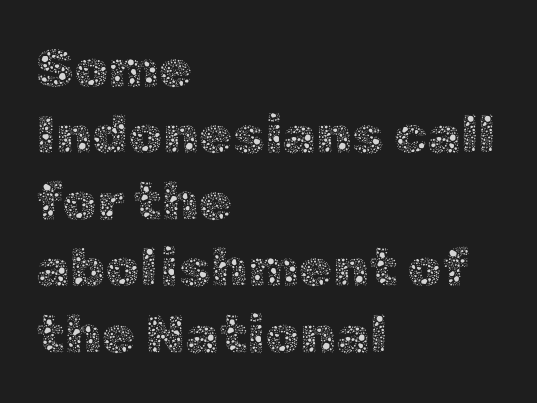
Lines of text with bare space underneath. Reading down the block, your eye returns to a fixed left position each line. Notice how the stems are strictly vertical — no italics here. The rendering uses natural spacing where letterforms have individual widths.
